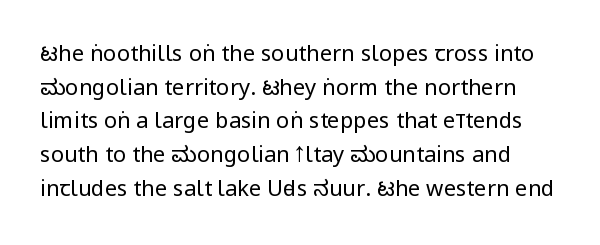
Q: Is the text bold? A: No.
Q: Is the text italic (slanted)? A: No, it is upright.
Q: Is the text underlined? A: No.
Q: Is the spacing between letters normal or unusually wide? A: Normal.
Q: Is the spacing between lines tight, normal or loose? A: Normal.
